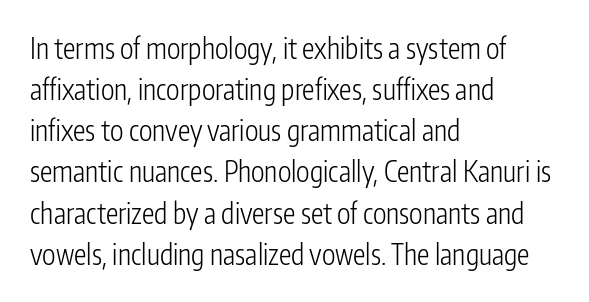
Q: Is the text bold? A: No.
Q: Is the text italic (slanted)? A: No, it is upright.
Q: Is the typeface a serif or a sans-serif typeface? A: Sans-serif.
Q: Is the text underlined? A: No.
Q: How is the paragraph aligned? A: Left-aligned.
Q: Is the spacing between letters normal or unusually wide? A: Normal.
Q: Is the spacing between lines tight, normal or loose? A: Normal.
Q: Width (condensed, normal, or wide)? A: Condensed.
Q: Stroke contrast? A: Low.
Q: x-height? A: Medium.
Q: Monospaced? A: No.
